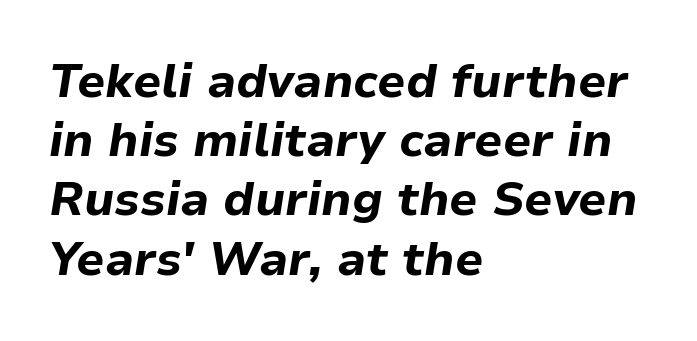
The image shows 47 px bold type, italic (leaning right); set left-aligned, normal line spacing (1.26x), normal letter spacing, not underlined; low stroke contrast and a medium x-height.
